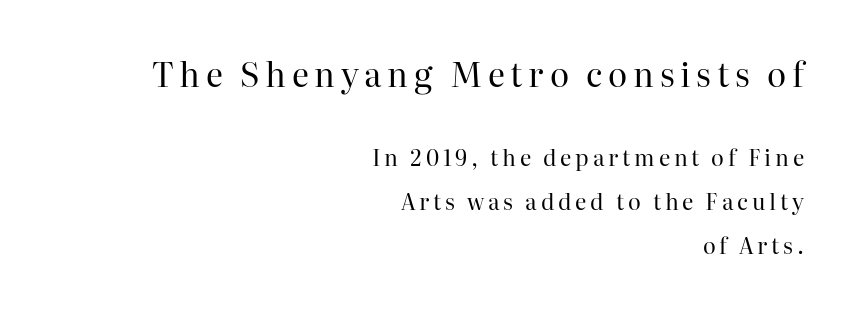
{"serif": "yes", "italic": "no", "bold": "no", "weight": "regular", "width": "normal", "stroke_contrast": "high", "x_height": "medium", "monospaced": "no", "underline": "no", "align": "right", "line_spacing": "loose", "line_spacing_ratio": 1.99, "larger_block": "first", "size_ratio": 1.5, "glyph_px": 33}
